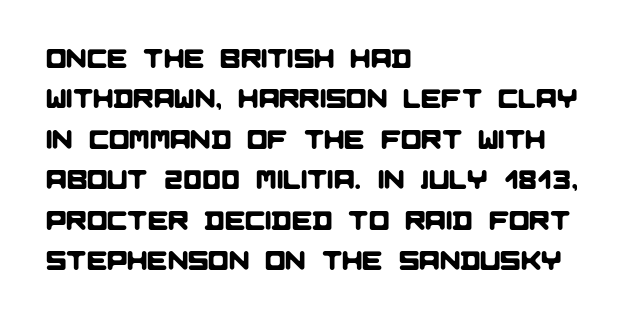
{"underline": "no", "align": "left", "line_spacing": "normal", "line_spacing_ratio": 1.5, "letter_spacing": "normal", "letter_spacing_em": 0.0, "glyph_px": 27}
